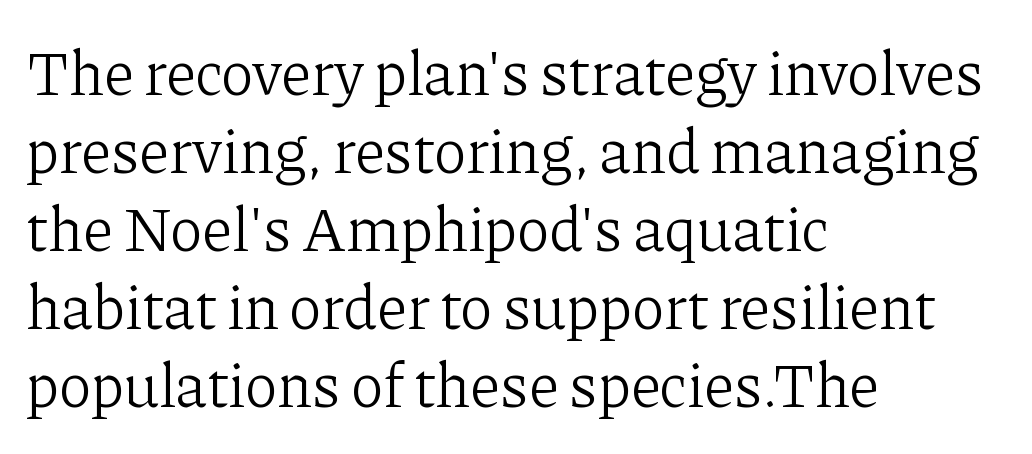
{"serif": "yes", "italic": "no", "bold": "no", "weight": "light", "width": "normal", "stroke_contrast": "low", "x_height": "medium", "monospaced": "no", "underline": "no", "align": "left", "line_spacing": "normal", "line_spacing_ratio": 1.26, "letter_spacing": "normal", "letter_spacing_em": 0.0, "glyph_px": 62}
